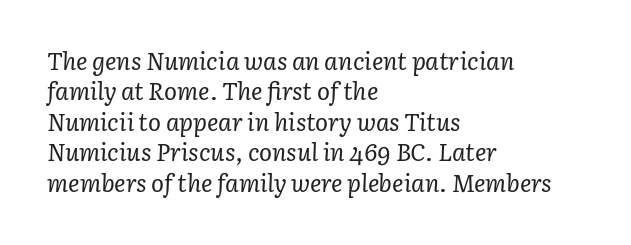
The image shows 24 px text type, italic (leaning right); set left-aligned, normal line spacing (1.27x), normal letter spacing, not underlined.
